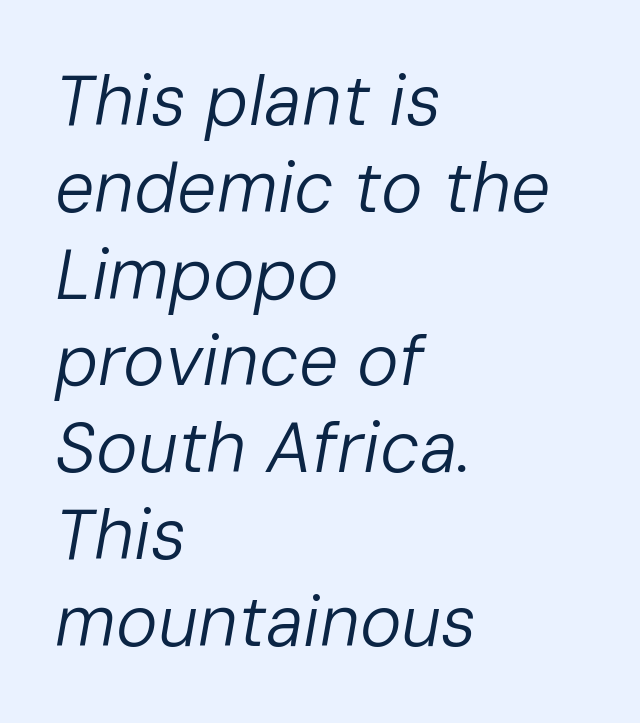
The lines are quadded left. In terms of posture, this sample is oblique. Words appear dense and cohesive because spacing is normal. The letters look calm and open, with moderate or lighter stems. Spacing verdict: proportional, widths tailored to each character.
